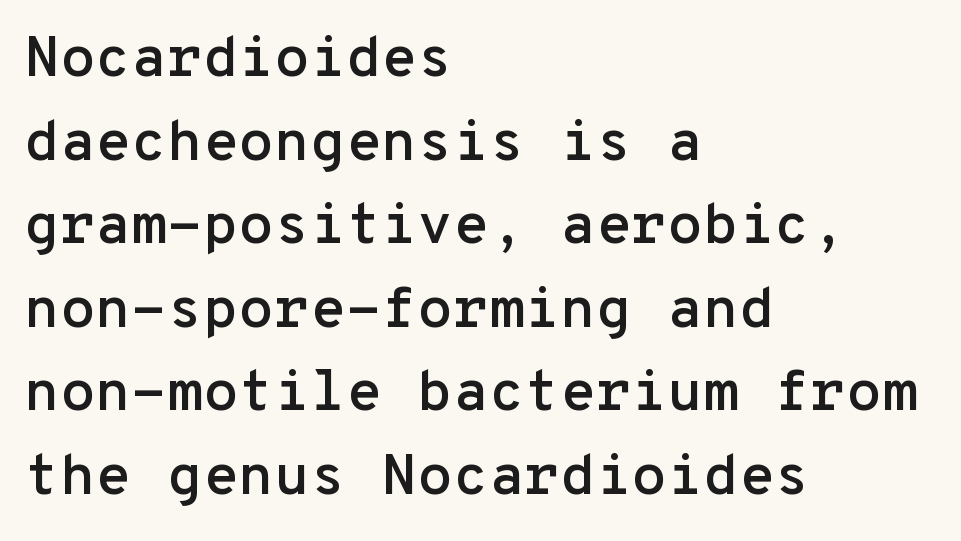
{"serif": "no", "italic": "no", "width": "normal", "stroke_contrast": "low", "x_height": "medium", "monospaced": "yes", "underline": "no", "align": "left", "line_spacing": "normal", "line_spacing_ratio": 1.44, "letter_spacing": "normal", "letter_spacing_em": 0.0, "glyph_px": 58}
